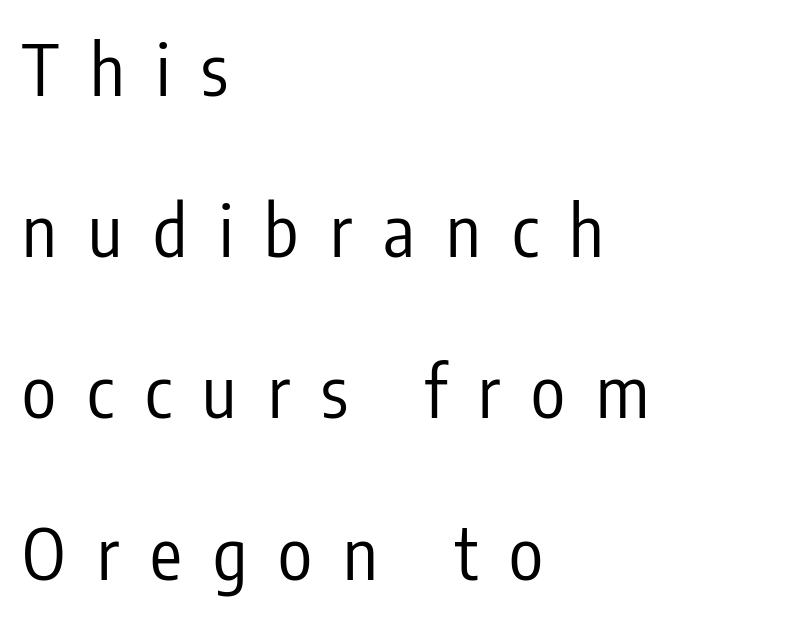
Q: Is the text bold? A: No.
Q: Is the text italic (slanted)? A: No, it is upright.
Q: Is the typeface a serif or a sans-serif typeface? A: Sans-serif.
Q: Is the text underlined? A: No.
Q: How is the paragraph aligned? A: Left-aligned.
Q: Is the spacing between letters normal or unusually wide? A: Unusually wide.
Q: Is the spacing between lines tight, normal or loose? A: Loose.
Q: Width (condensed, normal, or wide)? A: Condensed.
Q: Stroke contrast? A: Low.
Q: x-height? A: Medium.
Q: Monospaced? A: No.
